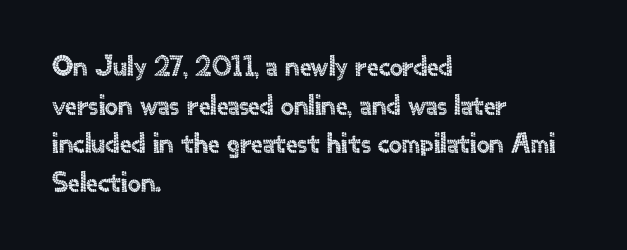
{"serif": "no", "italic": "no", "width": "normal", "x_height": "small", "monospaced": "no", "underline": "no", "align": "left", "line_spacing": "normal", "line_spacing_ratio": 1.33, "letter_spacing": "normal", "letter_spacing_em": 0.0, "glyph_px": 29}
